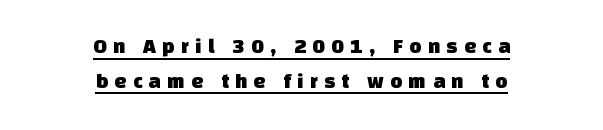
The passage shown stacks its lines at a standard gap. Inter-character spacing is expanded well beyond the font's built-in metrics. The lines are quadded center. Like a heading marked for emphasis, these lines bear an underscore.
